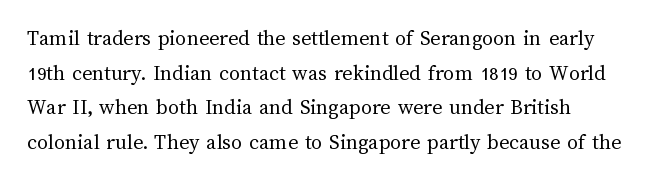
Q: Is the text bold? A: No.
Q: Is the text italic (slanted)? A: No, it is upright.
Q: Is the text underlined? A: No.
Q: How is the paragraph aligned? A: Left-aligned.
Q: Is the spacing between letters normal or unusually wide? A: Normal.
Q: Is the spacing between lines tight, normal or loose? A: Normal.
